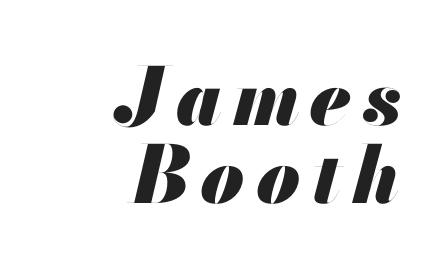
{"italic": "yes", "lean": "right", "slant_degrees": 13, "bold": "yes", "weight": "heavy", "width": "normal", "stroke_contrast": "medium", "x_height": "small", "monospaced": "no", "underline": "no", "align": "right", "line_spacing": "tight", "line_spacing_ratio": 0.99, "glyph_px": 79}
